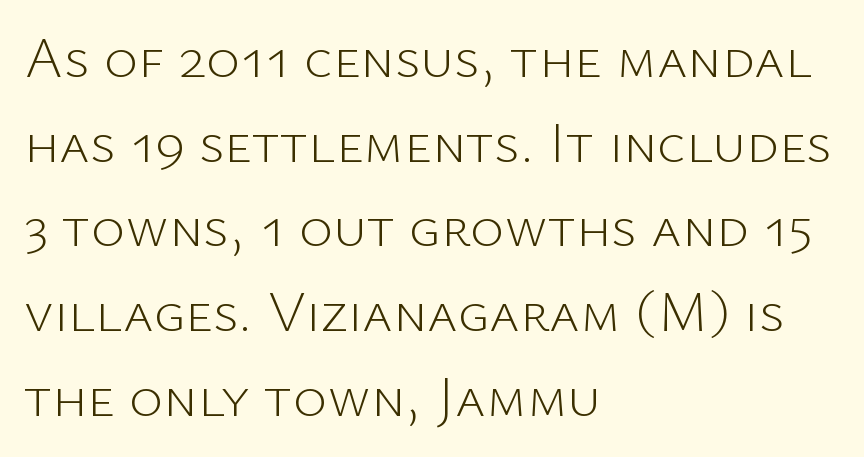
{"serif": "no", "italic": "no", "bold": "no", "weight": "light", "width": "normal", "stroke_contrast": "low", "x_height": "medium", "monospaced": "no", "underline": "no", "align": "left", "line_spacing": "normal", "line_spacing_ratio": 1.46, "letter_spacing": "normal", "letter_spacing_em": 0.0, "glyph_px": 58}
